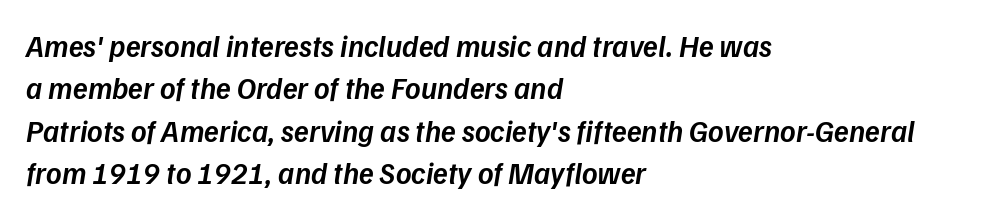
Horizontally, the lines are justified to the leading edge only. Style check: oblique. The words here are not underlined. Varying glyph widths throughout — classic text-font behaviour. Weight check: semibold — heavier than regular, not quite bold. Nothing unusual about the tracking: characters are spaced as the font intends.
